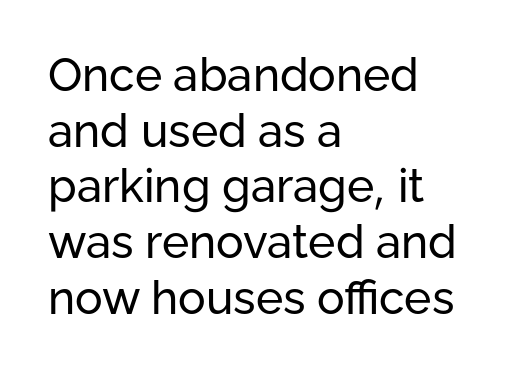
{"serif": "no", "italic": "no", "bold": "no", "weight": "regular", "width": "normal", "stroke_contrast": "low", "x_height": "medium", "monospaced": "no", "underline": "no", "align": "left", "line_spacing_ratio": 1.21, "letter_spacing": "normal", "letter_spacing_em": 0.0, "glyph_px": 46}
